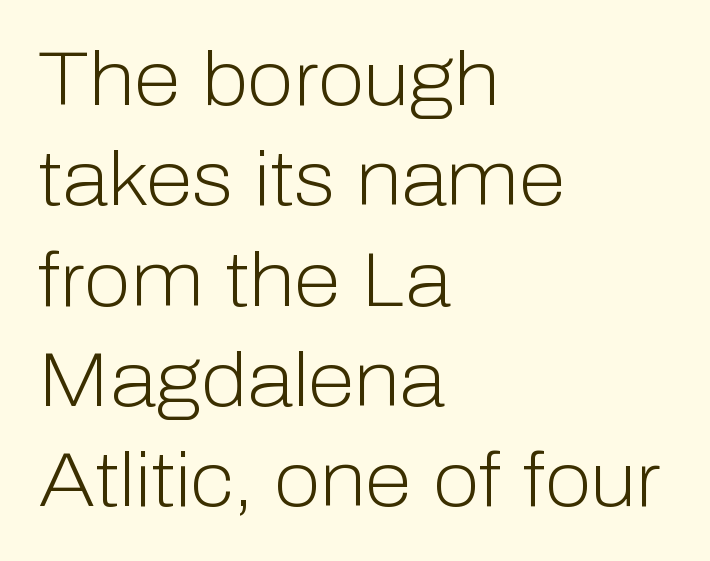
The image shows 76 px light sans-serif type, upright; set left-aligned, normal line spacing (1.32x), normal letter spacing, not underlined; low stroke contrast and a medium x-height.
